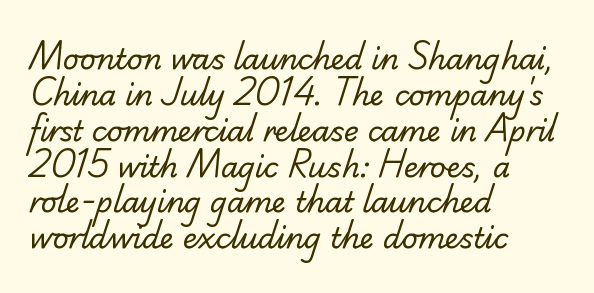
The image shows 28 px regular-weight serif type; set left-aligned, normal line spacing (1.28x), normal letter spacing, not underlined; low stroke contrast and a small x-height.
